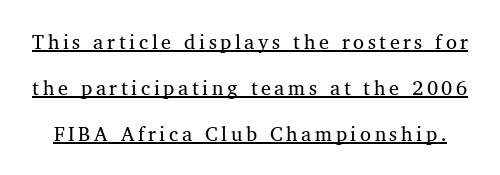
Q: Is the text bold? A: No.
Q: Is the text underlined? A: Yes.
Q: Is the spacing between lines tight, normal or loose? A: Loose.
